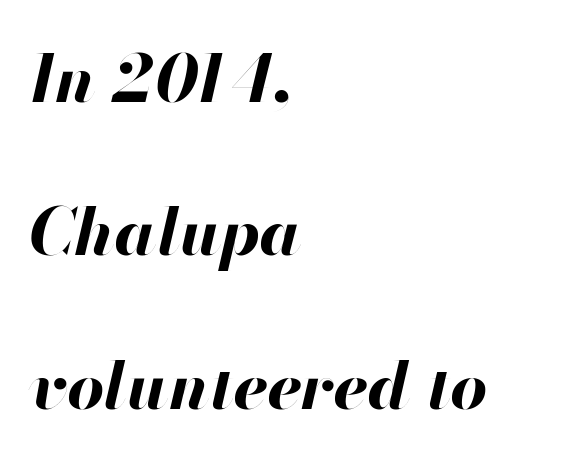
Q: Is the text bold? A: Yes.
Q: Is the text italic (slanted)? A: Yes, it leans right by about 13 degrees.
Q: Is the text underlined? A: No.
Q: How is the paragraph aligned? A: Left-aligned.
Q: Is the spacing between letters normal or unusually wide? A: Normal.
Q: Is the spacing between lines tight, normal or loose? A: Loose.
Q: Width (condensed, normal, or wide)? A: Normal.
Q: Stroke contrast? A: High.
Q: x-height? A: Small.
Q: Monospaced? A: No.
